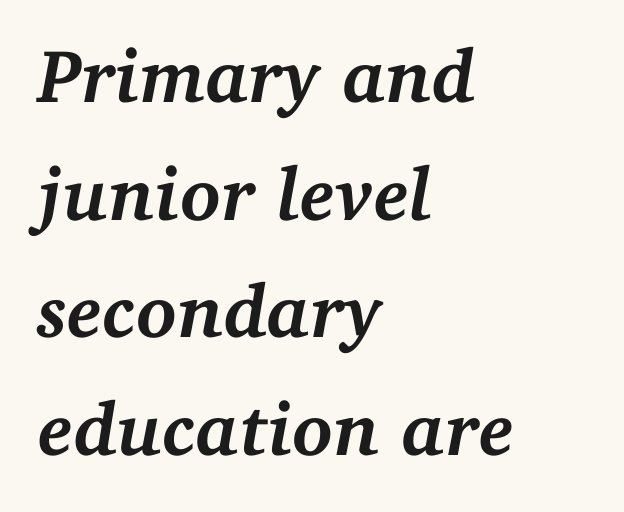
The image shows 75 px semibold serif type, italic (leaning right); set left-aligned, normal line spacing (1.57x), normal letter spacing, not underlined; medium stroke contrast and a medium x-height.
